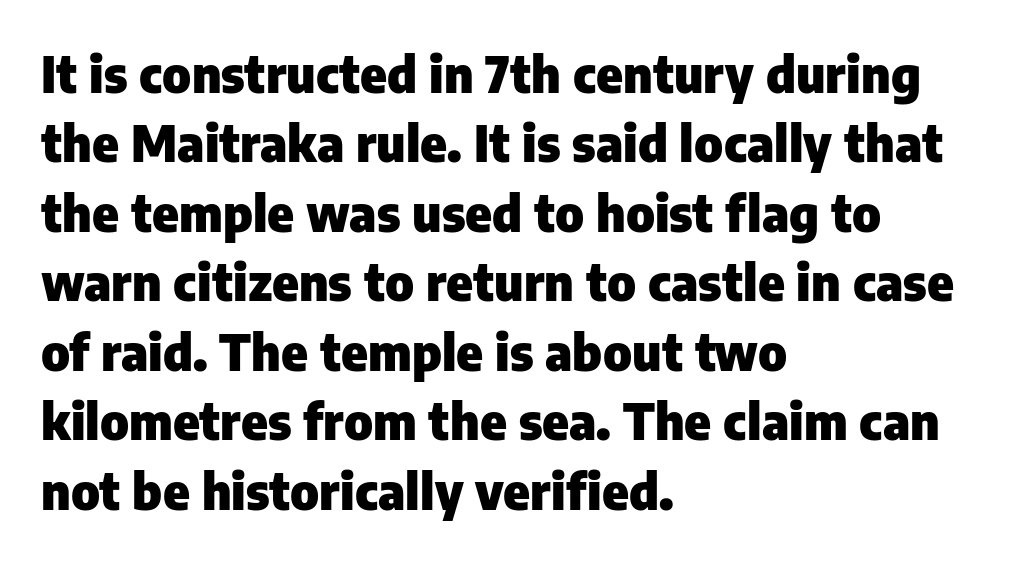
The image shows 50 px heavy sans-serif type, upright; set left-aligned, normal line spacing (1.39x), normal letter spacing, not underlined; low stroke contrast and a medium x-height.
